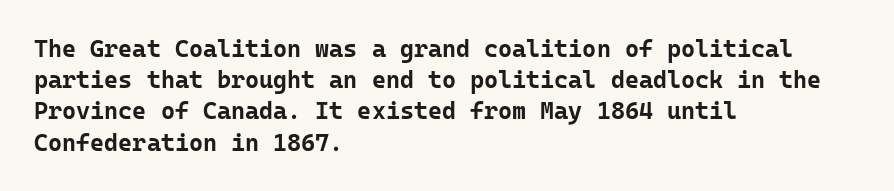
The image shows 24 px bold type, upright; set left-aligned, normal line spacing (1.3x), normal letter spacing, not underlined.
